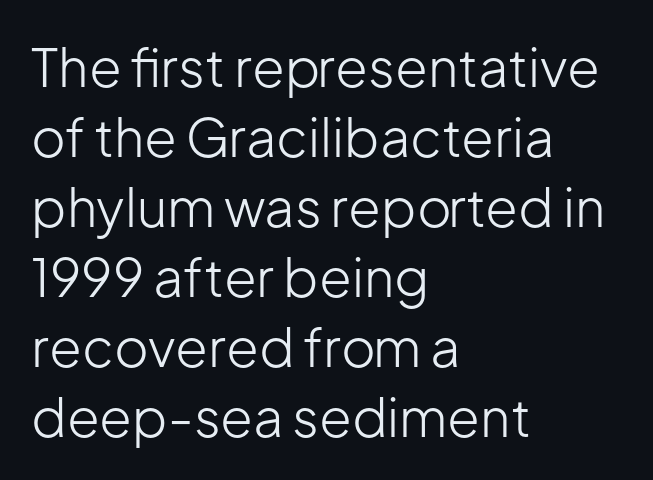
{"serif": "no", "italic": "no", "bold": "no", "weight": "light", "width": "normal", "stroke_contrast": "low", "x_height": "medium", "monospaced": "no", "underline": "no", "align": "left", "line_spacing": "normal", "line_spacing_ratio": 1.32, "letter_spacing": "normal", "letter_spacing_em": 0.0, "glyph_px": 53}
